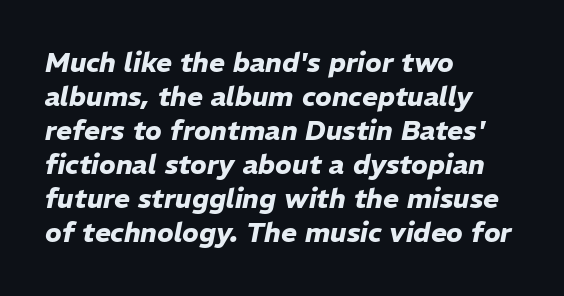
Q: Is the text bold? A: Yes.
Q: Is the text italic (slanted)? A: Yes, it leans right by about 11 degrees.
Q: Is the text underlined? A: No.
Q: How is the paragraph aligned? A: Left-aligned.
Q: Is the spacing between letters normal or unusually wide? A: Normal.
Q: Is the spacing between lines tight, normal or loose? A: Normal.
